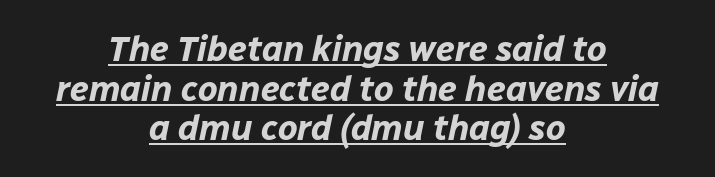
This sample has the flowing, uneven cadence of proportional lettering. Plenty of ink on the page — the face is bold. The typography opts for an oblique posture over an upright one. The words here are underlined.
